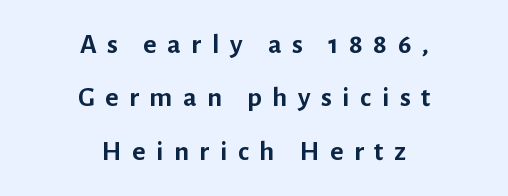
{"serif": "no", "italic": "no", "bold": "yes", "weight": "semibold", "width": "normal", "stroke_contrast": "low", "x_height": "medium", "monospaced": "no", "underline": "no", "align": "center", "line_spacing": "loose", "line_spacing_ratio": 1.91, "letter_spacing": "wide", "letter_spacing_em": 0.38, "glyph_px": 28}
